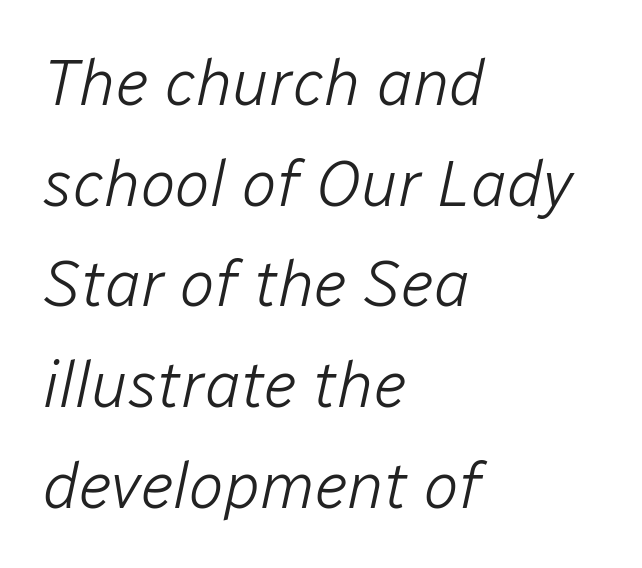
The area under the type is left untouched. Horizontal bands of white between lines are of average thickness. Proportional: the letters do not fall into vertical columns. Nothing unusual about the tracking: characters are spaced as the font intends. Designer's note — italics engaged. If you drew a ruler down the left edge, every line would touch it.
